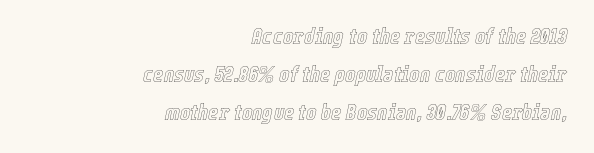
Does extra space separate the letters? No, they use regular spacing. Nobody drew a line under any word here. A flush-right, rag-left setting is used for this passage. Looking at the ascenders, they clearly lean.
